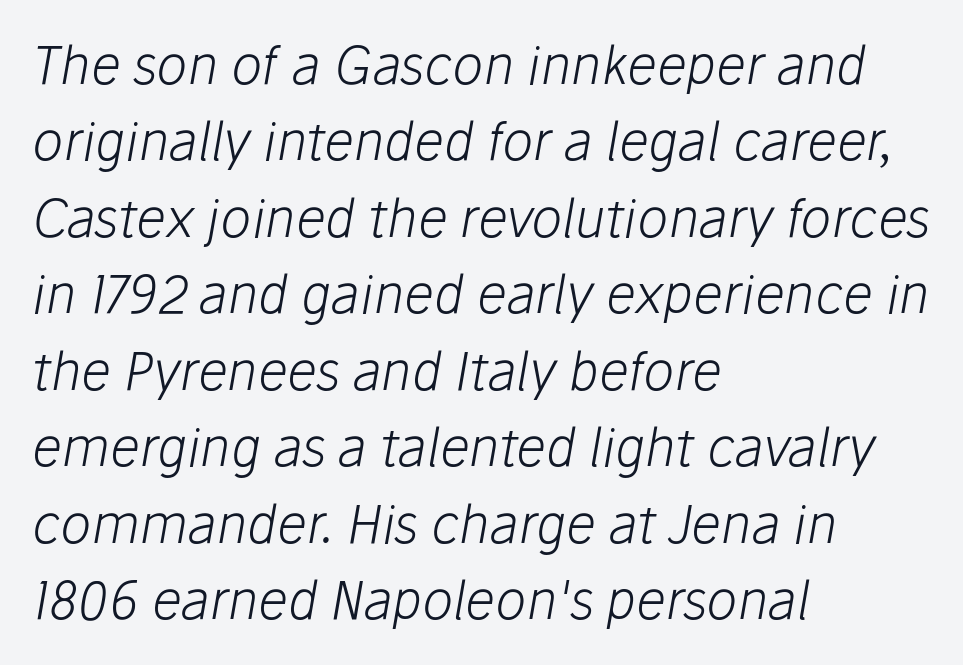
Q: Is the text bold? A: No.
Q: Is the text italic (slanted)? A: Yes, it leans right by about 10 degrees.
Q: Is the text underlined? A: No.
Q: How is the paragraph aligned? A: Left-aligned.
Q: Is the spacing between letters normal or unusually wide? A: Normal.
Q: Is the spacing between lines tight, normal or loose? A: Normal.
Q: Width (condensed, normal, or wide)? A: Normal.
Q: Stroke contrast? A: Low.
Q: x-height? A: Medium.
Q: Monospaced? A: No.
